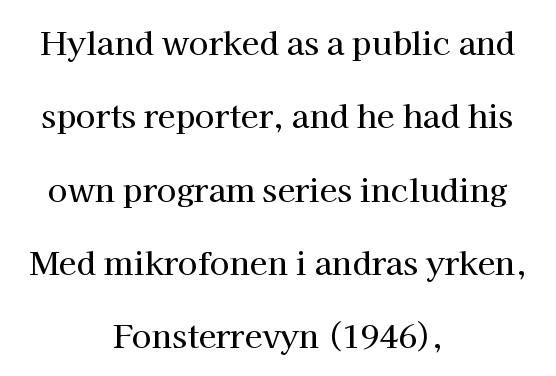
Q: Is the text italic (slanted)? A: No, it is upright.
Q: Is the typeface a serif or a sans-serif typeface? A: Serif.
Q: Is the text underlined? A: No.
Q: How is the paragraph aligned? A: Centered.
Q: Is the spacing between letters normal or unusually wide? A: Normal.
Q: Is the spacing between lines tight, normal or loose? A: Loose.
Q: Width (condensed, normal, or wide)? A: Normal.
Q: Stroke contrast? A: High.
Q: x-height? A: Medium.
Q: Monospaced? A: No.
